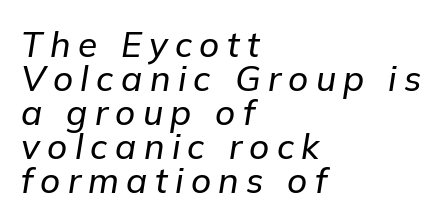
Q: Is the text italic (slanted)? A: Yes, it leans right by about 9 degrees.
Q: Is the text underlined? A: No.
Q: How is the paragraph aligned? A: Left-aligned.
Q: Is the spacing between letters normal or unusually wide? A: Unusually wide.
Q: Is the spacing between lines tight, normal or loose? A: Tight.
Q: Width (condensed, normal, or wide)? A: Normal.
Q: Stroke contrast? A: Low.
Q: x-height? A: Medium.
Q: Monospaced? A: No.
